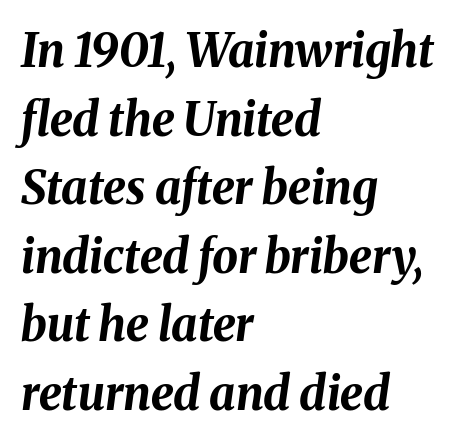
The image shows 46 px bold type, italic (leaning right); set left-aligned, normal line spacing (1.49x), normal letter spacing, not underlined; medium stroke contrast and a medium x-height.
